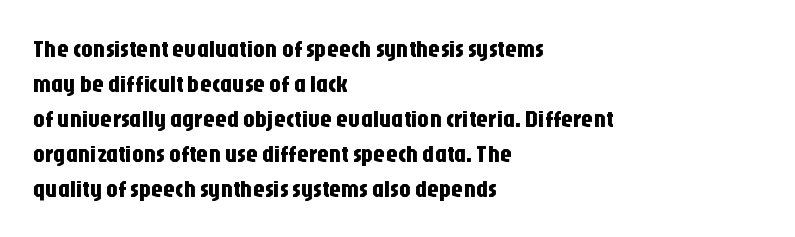
{"italic": "no", "underline": "no", "align": "left", "line_spacing": "normal", "line_spacing_ratio": 1.46, "letter_spacing": "normal", "letter_spacing_em": 0.0, "glyph_px": 24}
